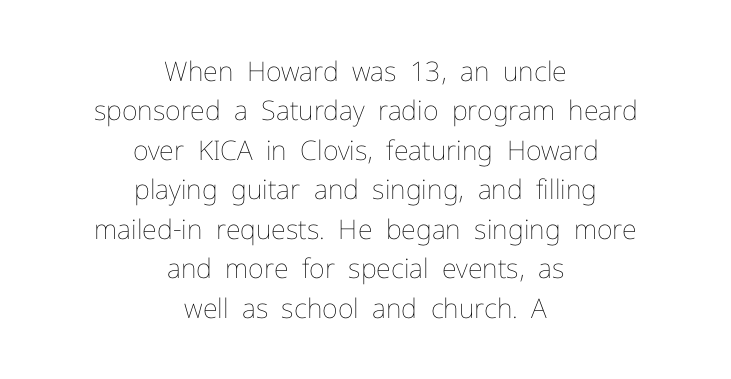
{"italic": "no", "bold": "no", "underline": "no", "align": "center", "line_spacing": "normal", "line_spacing_ratio": 1.46, "letter_spacing": "normal", "letter_spacing_em": 0.0, "glyph_px": 27}
